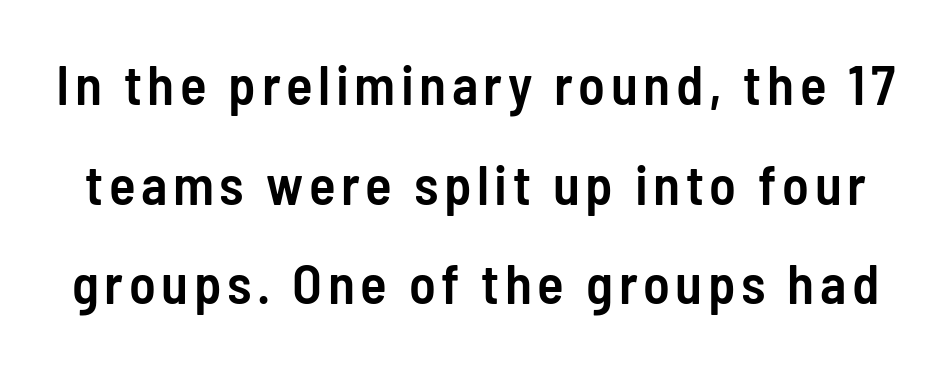
How heavy is the stroke? Medium-heavy — a semibold, shy of bold. Check under the words: just untouched page. You can tell from the bare stems that sans-serif type was used. This sample uses an upright cut, with every glyph sitting square on the baseline.
